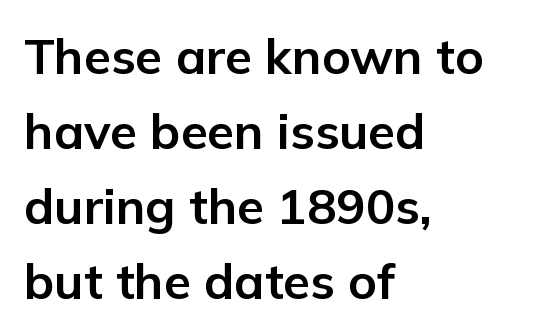
The image shows 49 px bold sans-serif type, upright; set left-aligned, normal line spacing (1.53x), normal letter spacing, not underlined; low stroke contrast and a medium x-height.
